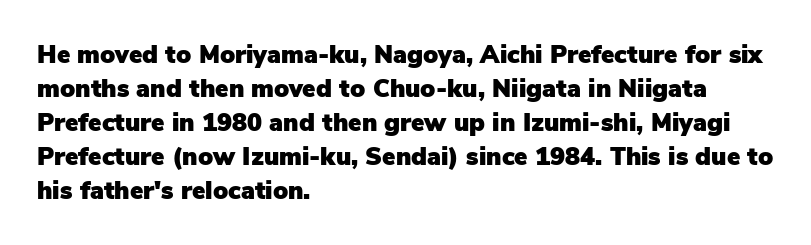
The image shows 25 px text type, upright; set left-aligned, normal line spacing (1.36x), normal letter spacing, not underlined.
